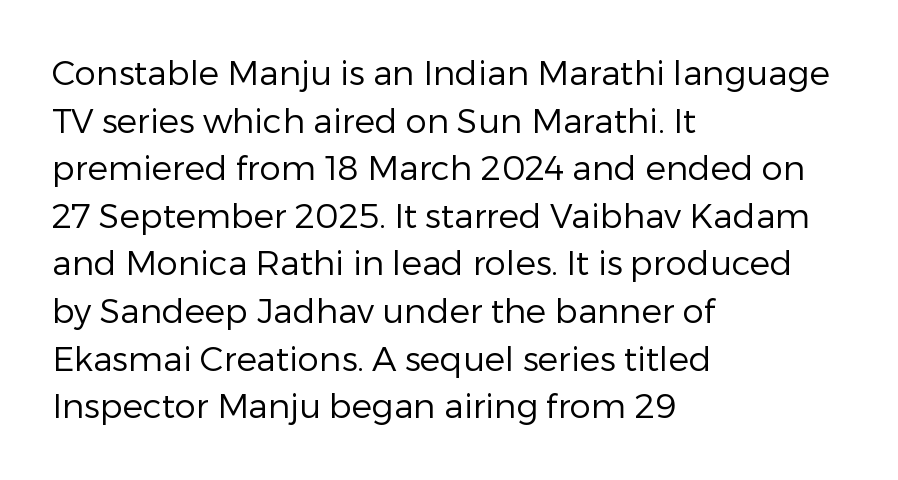
{"serif": "no", "italic": "no", "bold": "no", "weight": "regular", "width": "normal", "stroke_contrast": "low", "x_height": "medium", "monospaced": "no", "underline": "no", "align": "left", "line_spacing": "normal", "line_spacing_ratio": 1.4, "letter_spacing": "normal", "letter_spacing_em": 0.0, "glyph_px": 34}
